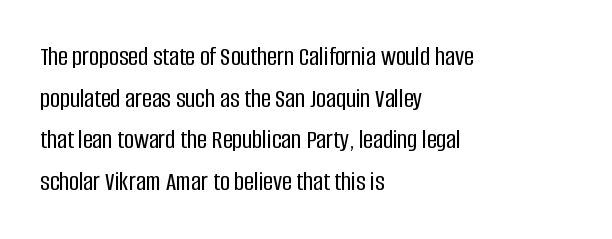
{"italic": "no", "underline": "no", "align": "left", "line_spacing": "normal", "line_spacing_ratio": 1.54, "letter_spacing": "normal", "letter_spacing_em": 0.0, "glyph_px": 27}
